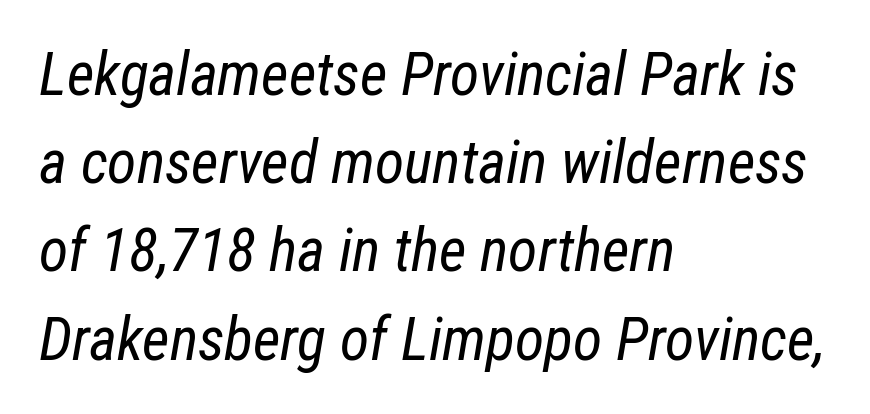
{"italic": "yes", "lean": "right", "slant_degrees": 12, "bold": "no", "weight": "regular", "width": "condensed", "stroke_contrast": "low", "x_height": "medium", "monospaced": "no", "underline": "no", "align": "left", "line_spacing": "normal", "line_spacing_ratio": 1.47, "letter_spacing": "normal", "letter_spacing_em": 0.0, "glyph_px": 60}
